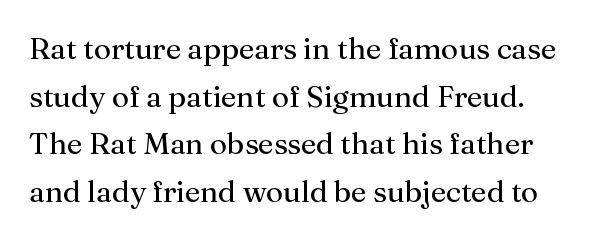
{"serif": "yes", "italic": "no", "bold": "no", "weight": "regular", "width": "normal", "stroke_contrast": "medium", "x_height": "medium", "monospaced": "no", "underline": "no", "line_spacing": "normal", "line_spacing_ratio": 1.59, "letter_spacing": "normal", "letter_spacing_em": 0.0, "glyph_px": 30}
